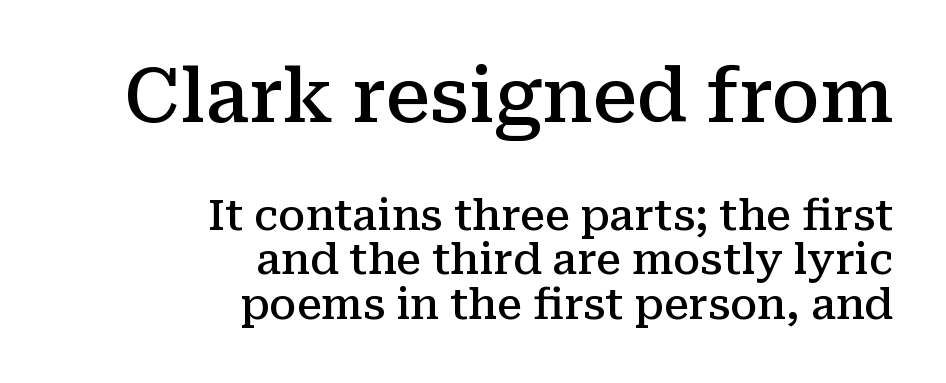
The image shows 74 px semibold serif type, upright; set right-aligned, tight line spacing (1.06x), normal letter spacing, not underlined; the first (top) block is 1.76x larger; medium stroke contrast and a medium x-height.
